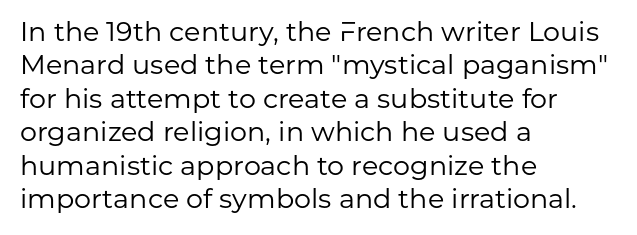
The image shows 27 px text type, upright; set left-aligned, line spacing 1.24x, normal letter spacing, not underlined.
